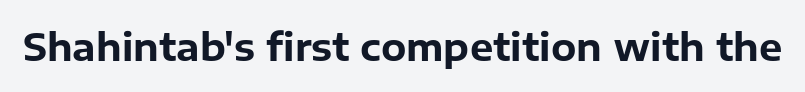
The image shows 37 px bold sans-serif type, upright; set normal letter spacing, not underlined; low stroke contrast and a medium x-height.
